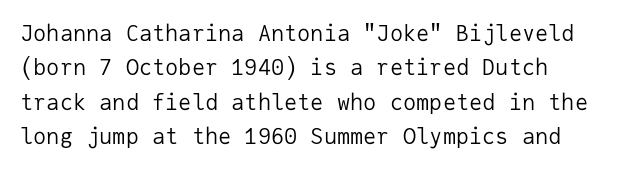
The specimen reads as upright at a glance. Is the stroke heavy? The answer is a plain regular-or-lighter. Clear beneath every line of the passage. Notice how descenders clear the ascenders below comfortably — that's standard leading.
